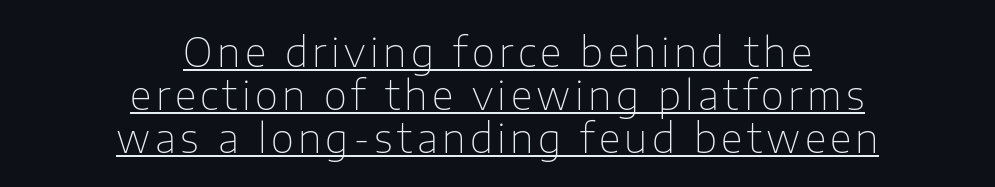
Q: Is the text bold? A: No.
Q: Is the text italic (slanted)? A: No, it is upright.
Q: Is the typeface a serif or a sans-serif typeface? A: Sans-serif.
Q: Is the text underlined? A: Yes.
Q: How is the paragraph aligned? A: Centered.
Q: Is the spacing between lines tight, normal or loose? A: Tight.
Q: Width (condensed, normal, or wide)? A: Normal.
Q: Stroke contrast? A: Low.
Q: x-height? A: Medium.
Q: Monospaced? A: No.
